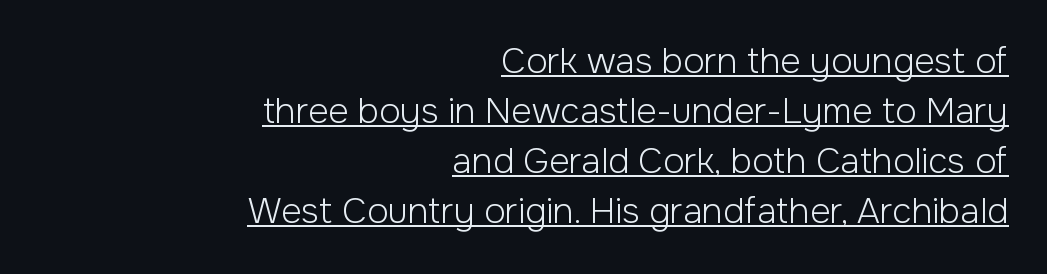
Q: Is the text bold? A: No.
Q: Is the text italic (slanted)? A: No, it is upright.
Q: Is the typeface a serif or a sans-serif typeface? A: Sans-serif.
Q: Is the text underlined? A: Yes.
Q: How is the paragraph aligned? A: Right-aligned.
Q: Is the spacing between letters normal or unusually wide? A: Normal.
Q: Is the spacing between lines tight, normal or loose? A: Normal.
Q: Width (condensed, normal, or wide)? A: Normal.
Q: Stroke contrast? A: Low.
Q: x-height? A: Medium.
Q: Monospaced? A: No.
